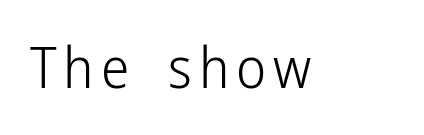
Stems and bowls with no extra thickness — not bold. Letters rest on an invisible, unmarked baseline. The typeface chosen for these lines omits serifs. This sample has the flowing, uneven cadence of proportional lettering. When letters stand straight like this, we call the style roman or upright.
